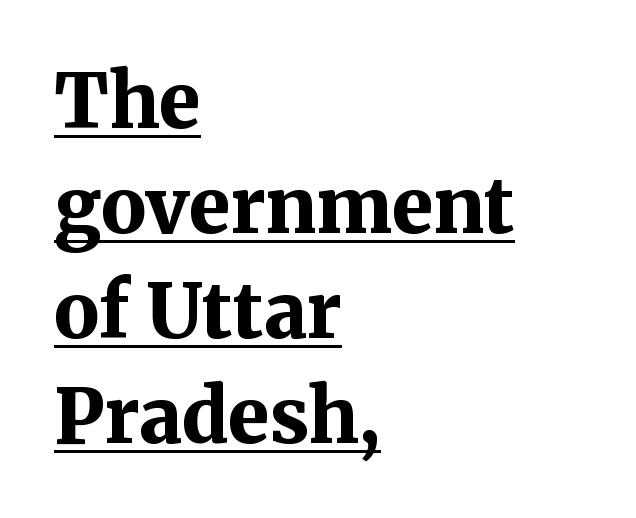
The image shows 75 px bold serif type, upright; set left-aligned, normal line spacing (1.4x), normal letter spacing, underlined; medium stroke contrast and a medium x-height.
